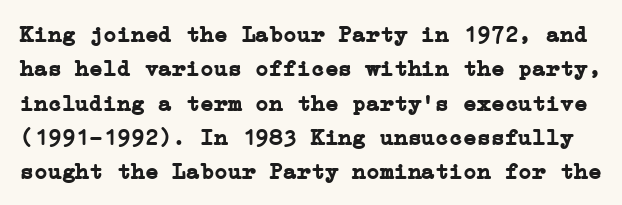
The letters are bold, with thick, heavy strokes. Descender tails drop into unmarked territory. The leading is moderate, giving the passage an even texture. The typography opts for an upright posture over an oblique one.
